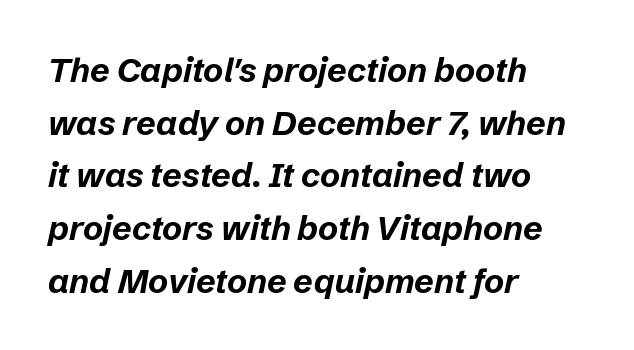
The image shows 34 px bold type, italic (leaning right); set left-aligned, normal line spacing (1.55x), normal letter spacing, not underlined; low stroke contrast and a medium x-height.
